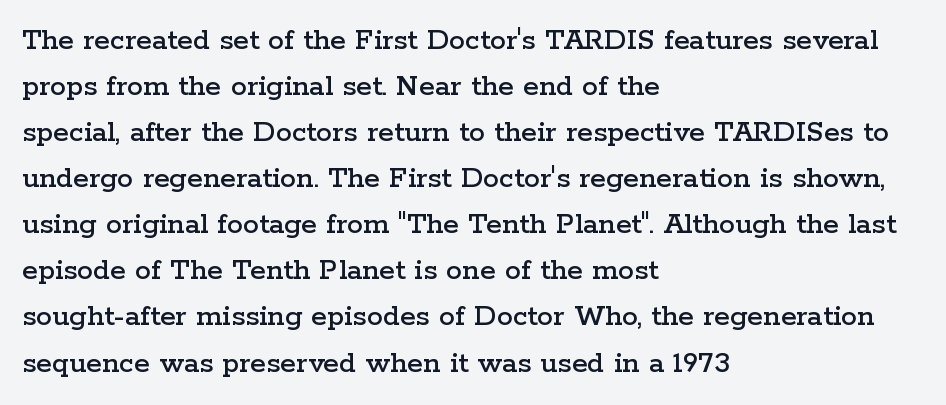
{"serif": "yes", "italic": "no", "width": "wide", "stroke_contrast": "low", "x_height": "medium", "monospaced": "no", "underline": "no", "align": "left", "line_spacing": "normal", "line_spacing_ratio": 1.44, "letter_spacing": "normal", "letter_spacing_em": 0.0, "glyph_px": 32}
